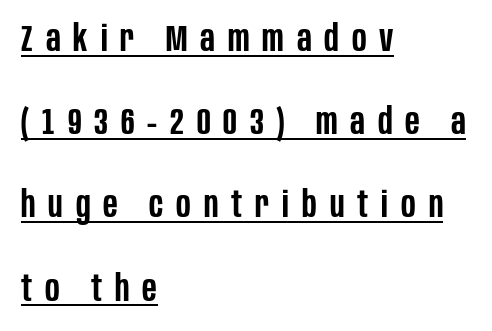
{"serif": "no", "italic": "no", "bold": "semi", "weight": "semibold", "width": "condensed", "stroke_contrast": "low", "x_height": "large", "monospaced": "no", "underline": "yes", "align": "left", "line_spacing": "loose", "line_spacing_ratio": 2.25, "letter_spacing": "wide", "letter_spacing_em": 0.35, "glyph_px": 37}
